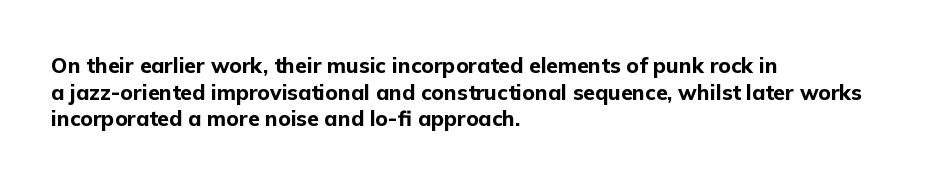
The image shows 21 px bold type, upright; set left-aligned, normal line spacing (1.27x), normal letter spacing, not underlined.
